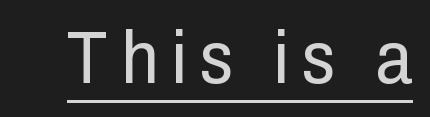
Q: Is the text bold? A: No.
Q: Is the text italic (slanted)? A: No, it is upright.
Q: Is the typeface a serif or a sans-serif typeface? A: Sans-serif.
Q: Is the text underlined? A: Yes.
Q: Width (condensed, normal, or wide)? A: Condensed.
Q: Stroke contrast? A: Low.
Q: x-height? A: Medium.
Q: Monospaced? A: No.
